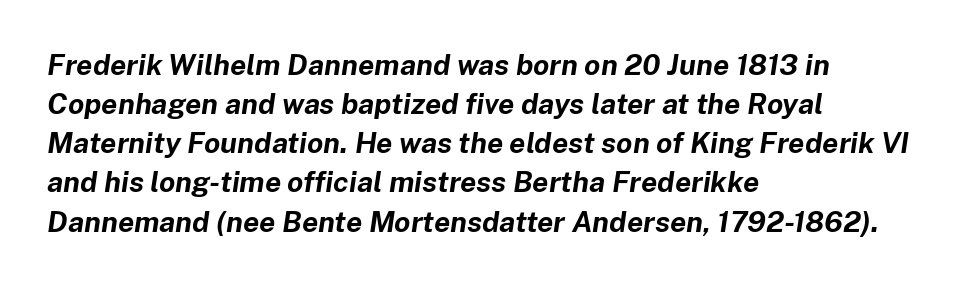
The image shows 29 px bold type, italic (leaning right); set left-aligned, normal line spacing (1.35x), normal letter spacing, not underlined; low stroke contrast and a medium x-height.
